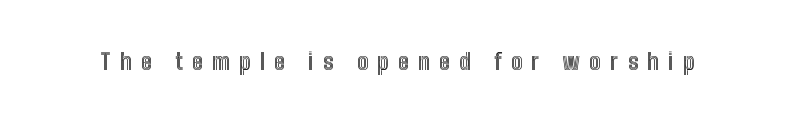
{"italic": "no", "underline": "no", "letter_spacing": "wide", "letter_spacing_em": 0.42, "glyph_px": 22}
